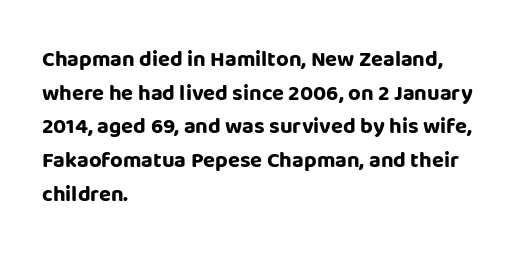
{"italic": "no", "bold": "yes", "underline": "no", "align": "left", "line_spacing": "normal", "line_spacing_ratio": 1.53, "letter_spacing": "normal", "letter_spacing_em": 0.0, "glyph_px": 22}
